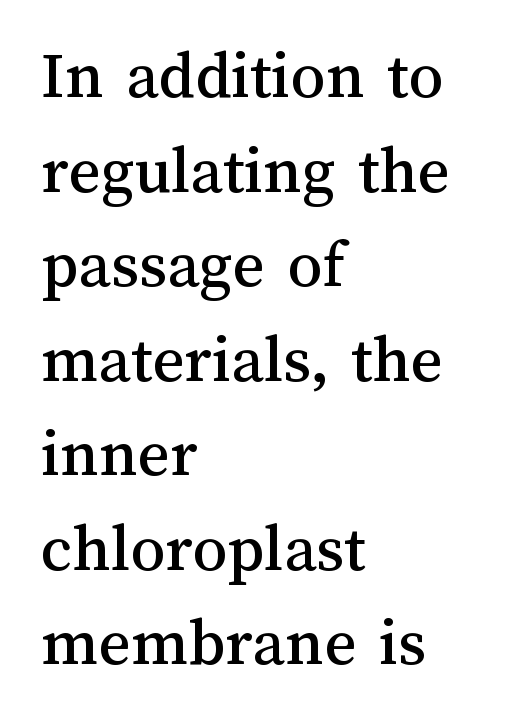
Q: Is the text italic (slanted)? A: No, it is upright.
Q: Is the text underlined? A: No.
Q: How is the paragraph aligned? A: Left-aligned.
Q: Is the spacing between letters normal or unusually wide? A: Normal.
Q: Is the spacing between lines tight, normal or loose? A: Normal.
Q: Width (condensed, normal, or wide)? A: Normal.
Q: Stroke contrast? A: Medium.
Q: x-height? A: Medium.
Q: Monospaced? A: No.
